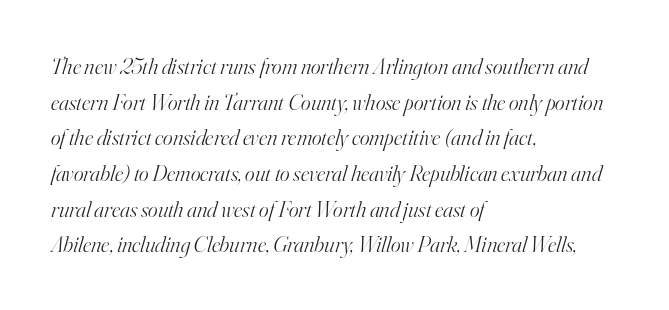
The image shows 23 px text type, italic (leaning right); set left-aligned, normal line spacing (1.55x), normal letter spacing, not underlined.
